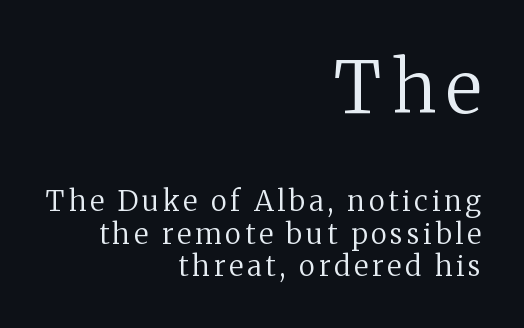
{"serif": "yes", "italic": "no", "bold": "no", "weight": "regular", "width": "normal", "stroke_contrast": "medium", "x_height": "medium", "monospaced": "no", "underline": "no", "align": "right", "line_spacing_ratio": 1.17, "larger_block": "first", "size_ratio": 2.54, "glyph_px": 71}
